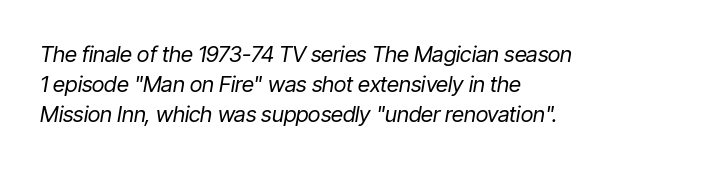
Q: Is the text bold? A: No.
Q: Is the text italic (slanted)? A: Yes, it leans right by about 9 degrees.
Q: Is the text underlined? A: No.
Q: How is the paragraph aligned? A: Left-aligned.
Q: Is the spacing between letters normal or unusually wide? A: Normal.
Q: Is the spacing between lines tight, normal or loose? A: Normal.
